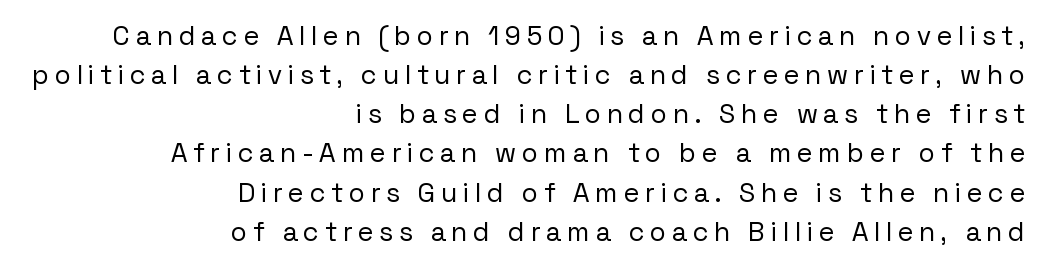
{"italic": "no", "bold": "no", "underline": "no", "align": "right", "line_spacing": "normal", "line_spacing_ratio": 1.45, "letter_spacing": "wide", "letter_spacing_em": 0.22, "glyph_px": 27}
